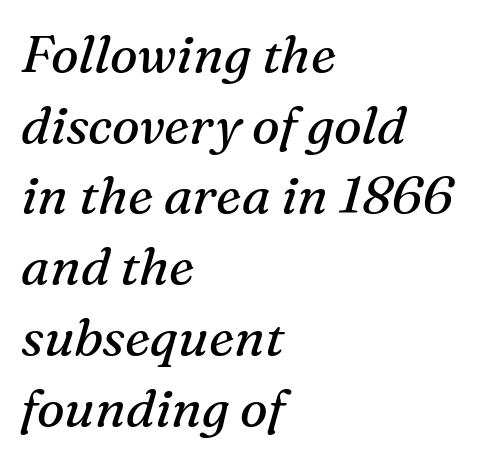
The letters advance in unequal steps, a hallmark of proportional type. These glyphs show unthickened strokes, regular width or finer. Interline gaps are of average width in this sample. The strip under each line holds only bare page. Caption: multi-line text, flush left, ragged right.
